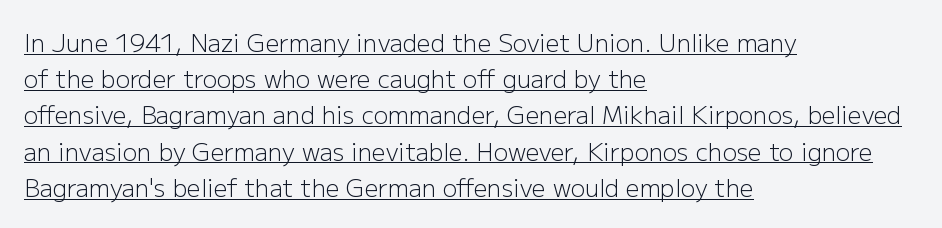
When letters stand straight like this, we call the style roman or upright. Nothing heavy about these letters — not bold at all. You can see a thin bar hugging the bottom of the glyphs. A typesetter would call this zero additional tracking. Regarding leading, the lines here are spaced in the standard way.
